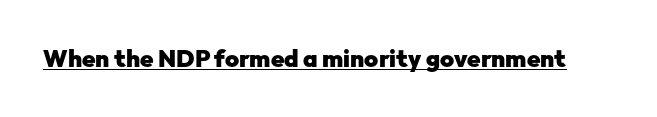
Q: Is the text bold? A: Yes.
Q: Is the text italic (slanted)? A: No, it is upright.
Q: Is the text underlined? A: Yes.
Q: Is the spacing between letters normal or unusually wide? A: Normal.
